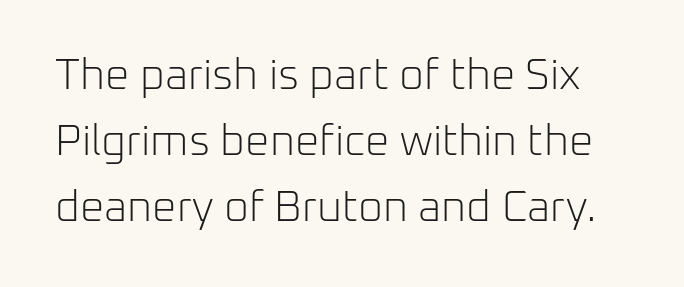
Rows of type keep a routine distance in the vertical direction. The baseline area is clear. The letters advance in unequal steps, a hallmark of proportional type. The characters are drawn with everyday or finer stroke widths.
